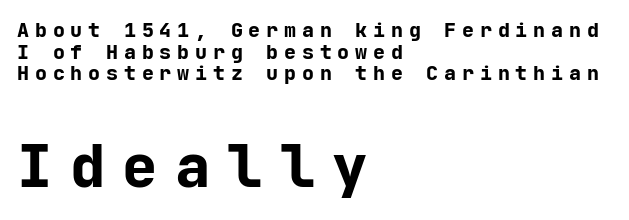
Q: Is the text bold? A: Yes.
Q: Is the text italic (slanted)? A: No, it is upright.
Q: Is the typeface a serif or a sans-serif typeface? A: Sans-serif.
Q: Is the text underlined? A: No.
Q: How is the paragraph aligned? A: Left-aligned.
Q: Is the spacing between letters normal or unusually wide? A: Unusually wide.
Q: Is the spacing between lines tight, normal or loose? A: Tight.
Q: Which block of text is set in a larger size, the first (top) or the second (bottom)? A: The second (bottom) one.
Q: Width (condensed, normal, or wide)? A: Normal.
Q: Stroke contrast? A: Low.
Q: x-height? A: Medium.
Q: Monospaced? A: Yes.
